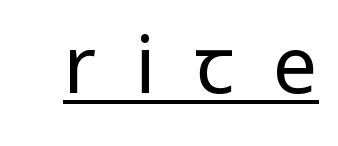
A sans-serif font was chosen for this passage. Is this a heavy cut? Hardly; it is regular or lighter. Each letter keeps its own natural width here, so spacing adapts to shape. The axis of the letterforms is exactly vertical. The glyphs are accompanied by a horizontal stroke just below them. Between one letter and the next there's a generous, obvious gap.
